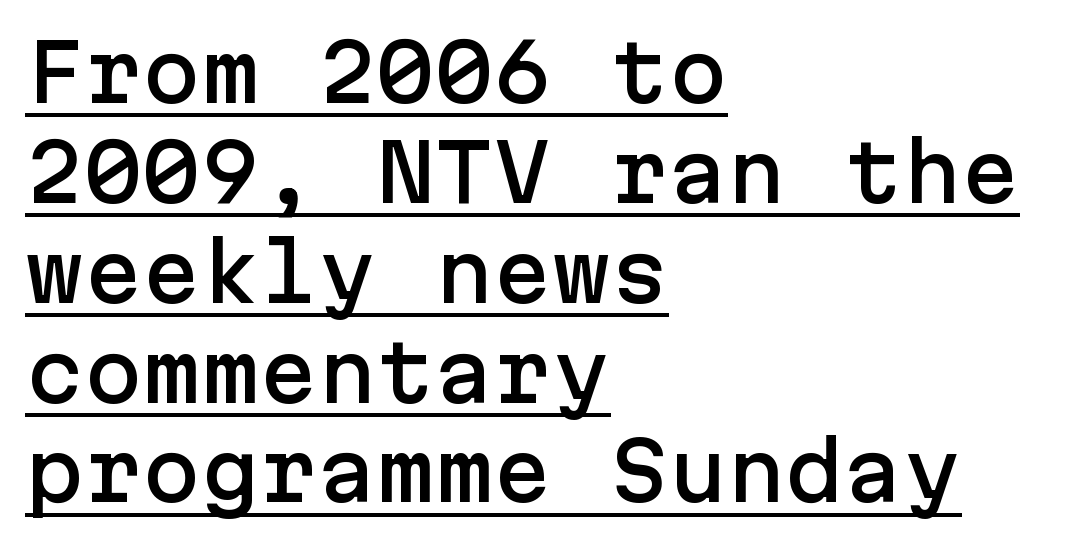
{"serif": "no", "italic": "no", "width": "normal", "stroke_contrast": "low", "x_height": "medium", "underline": "yes", "align": "left", "line_spacing": "normal", "line_spacing_ratio": 1.28, "letter_spacing": "normal", "letter_spacing_em": 0.0, "glyph_px": 78}
